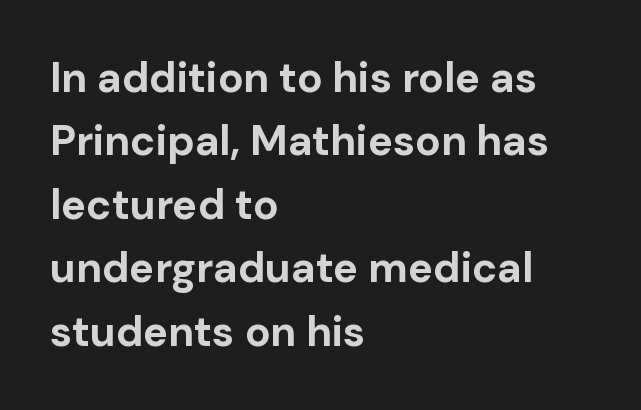
Pretty heavy lettering here — definitely bold. Leading: standard. The compositor pushed each line to the left boundary. Italic? Not at all — the glyphs are vertical. A typesetter would label this face a sans.
